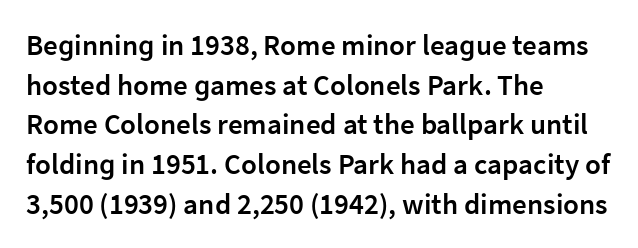
{"serif": "no", "italic": "no", "bold": "semi", "weight": "semibold", "width": "normal", "stroke_contrast": "low", "x_height": "medium", "monospaced": "no", "underline": "no", "align": "left", "line_spacing": "normal", "line_spacing_ratio": 1.37, "letter_spacing": "normal", "letter_spacing_em": 0.0, "glyph_px": 29}
